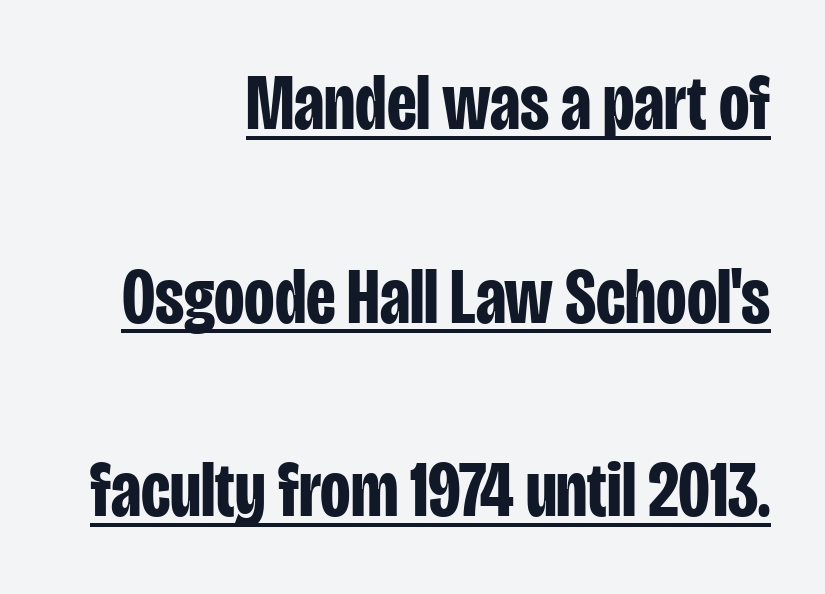
The image shows 79 px bold, condensed sans-serif type, upright; set right-aligned, loose line spacing (2.45x), normal letter spacing, underlined; low stroke contrast and a large x-height.
